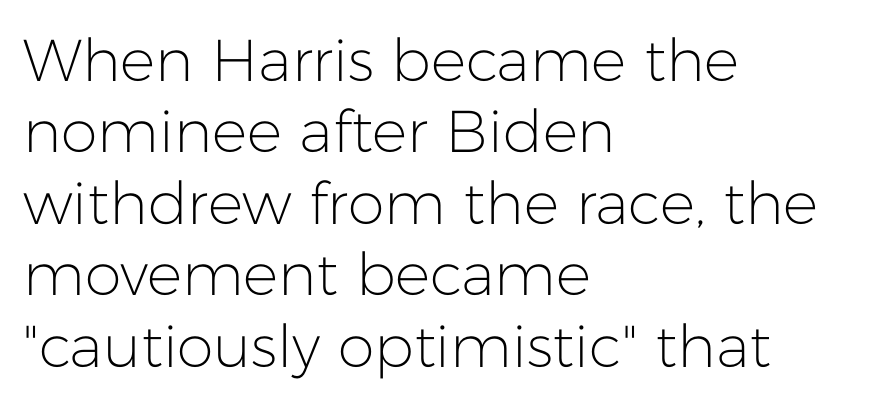
Q: Is the text bold? A: No.
Q: Is the text italic (slanted)? A: No, it is upright.
Q: Is the typeface a serif or a sans-serif typeface? A: Sans-serif.
Q: Is the text underlined? A: No.
Q: How is the paragraph aligned? A: Left-aligned.
Q: Is the spacing between letters normal or unusually wide? A: Normal.
Q: Width (condensed, normal, or wide)? A: Normal.
Q: Stroke contrast? A: Low.
Q: x-height? A: Medium.
Q: Monospaced? A: No.
